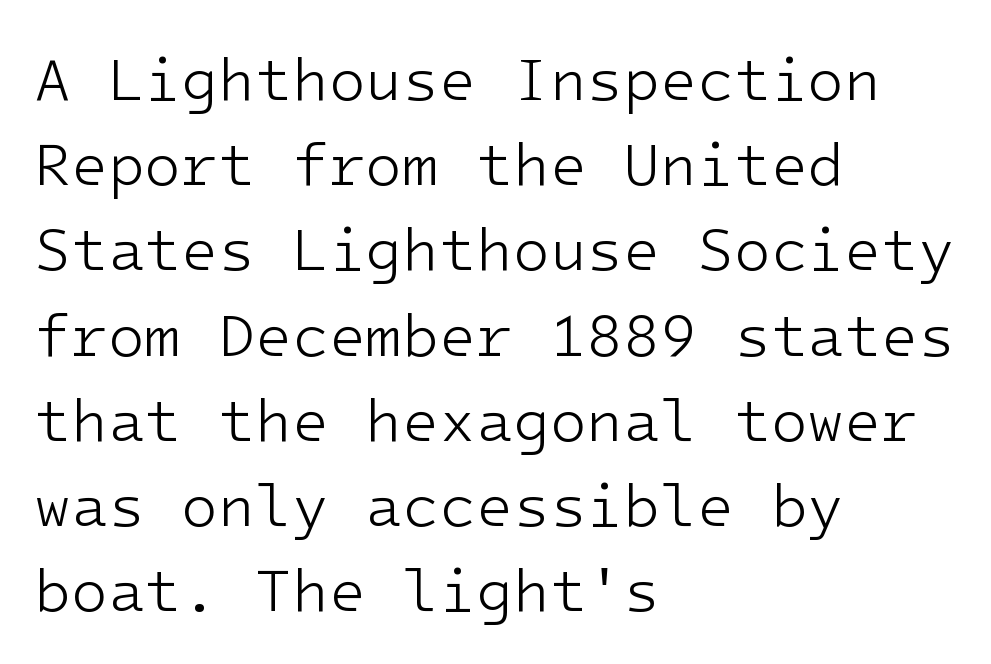
{"serif": "no", "italic": "no", "bold": "no", "weight": "light", "width": "normal", "stroke_contrast": "low", "x_height": "medium", "underline": "no", "align": "left", "line_spacing": "normal", "line_spacing_ratio": 1.42, "letter_spacing": "normal", "letter_spacing_em": 0.0, "glyph_px": 60}
